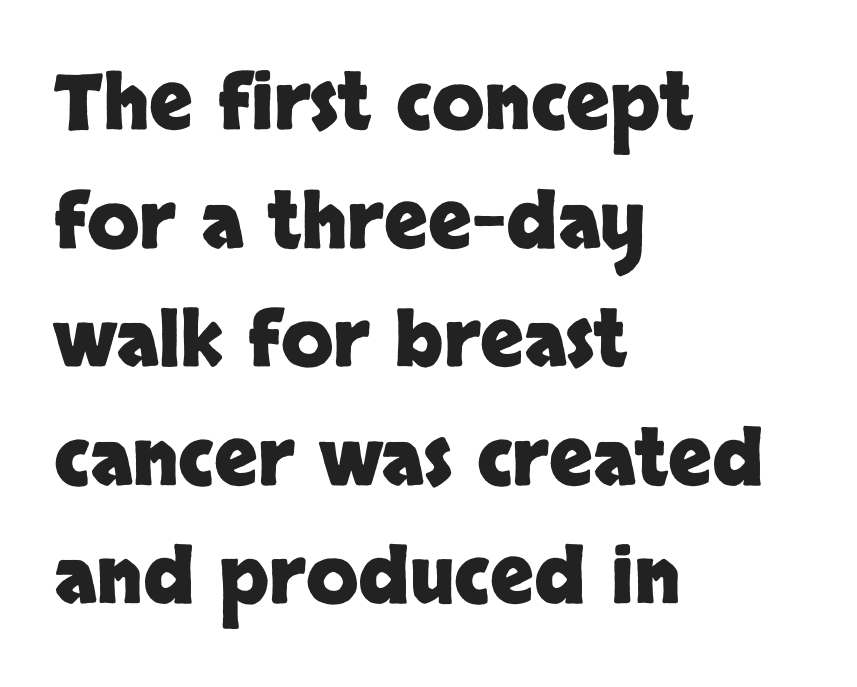
These lines are set flush left with a ragged right edge. Character widths vary here, with narrow letters taking less room than wide ones. These lines were composed using upright roman letters. The type is set solid horizontally, with unmodified tracking. Students, this is bold: see how much ink each stroke carries.
